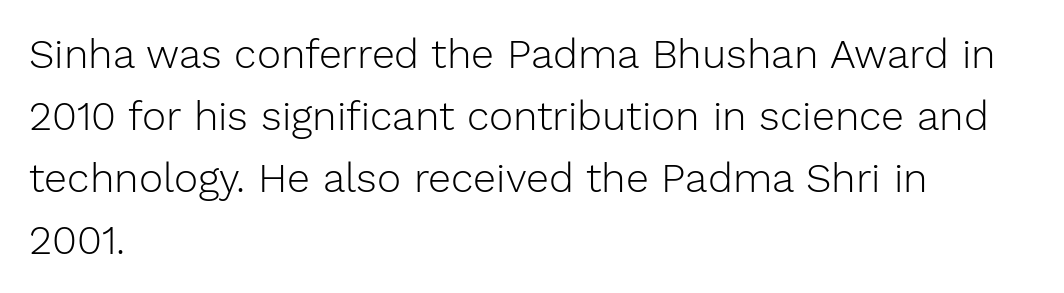
This sample has the flowing, uneven cadence of proportional lettering. Any mark beneath the type? The region is blank. Reading down the column, the eye jumps a familiar distance to each next line. Reading down the block, your eye returns to a fixed left position each line. Heft: none added — not bold. The specimen reads as upright at a glance.
